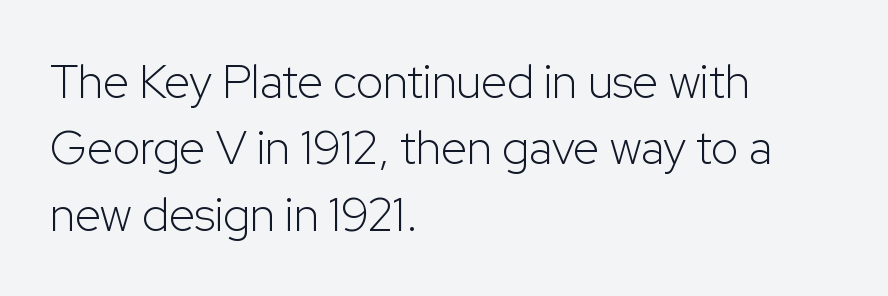
Q: Is the text bold? A: No.
Q: Is the text italic (slanted)? A: No, it is upright.
Q: Is the typeface a serif or a sans-serif typeface? A: Sans-serif.
Q: Is the text underlined? A: No.
Q: How is the paragraph aligned? A: Left-aligned.
Q: Is the spacing between letters normal or unusually wide? A: Normal.
Q: Is the spacing between lines tight, normal or loose? A: Normal.
Q: Width (condensed, normal, or wide)? A: Normal.
Q: Stroke contrast? A: Low.
Q: x-height? A: Medium.
Q: Monospaced? A: No.
